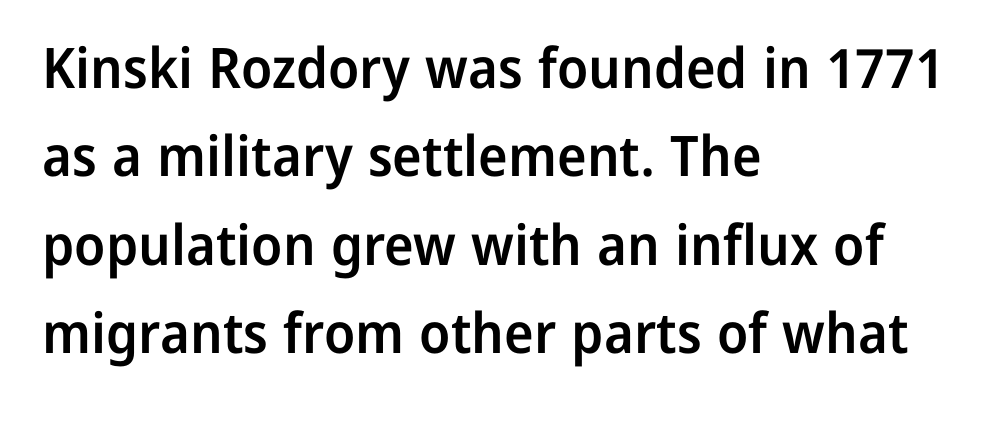
{"serif": "no", "italic": "no", "bold": "semi", "weight": "semibold", "width": "normal", "stroke_contrast": "low", "x_height": "medium", "monospaced": "no", "underline": "no", "align": "left", "line_spacing": "normal", "line_spacing_ratio": 1.58, "letter_spacing": "normal", "letter_spacing_em": 0.0, "glyph_px": 56}
